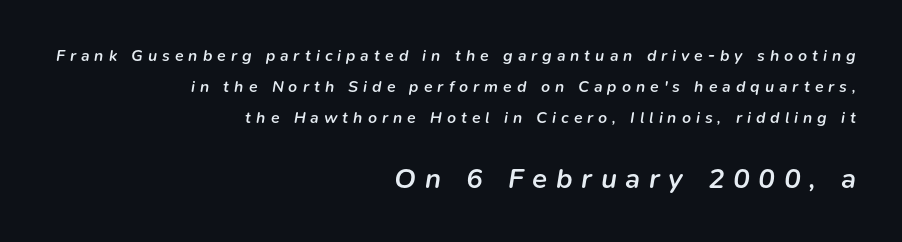
Q: Is the text bold? A: Semi-bold.
Q: Is the text italic (slanted)? A: Yes, it leans right by about 9 degrees.
Q: Is the text underlined? A: No.
Q: How is the paragraph aligned? A: Right-aligned.
Q: Is the spacing between letters normal or unusually wide? A: Unusually wide.
Q: Is the spacing between lines tight, normal or loose? A: Loose.
Q: Which block of text is set in a larger size, the first (top) or the second (bottom)? A: The second (bottom) one.
Q: Width (condensed, normal, or wide)? A: Normal.
Q: Stroke contrast? A: Low.
Q: x-height? A: Medium.
Q: Monospaced? A: No.
